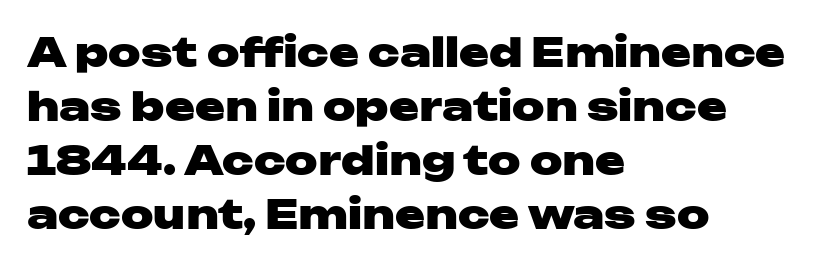
Q: Is the text bold? A: Yes.
Q: Is the text italic (slanted)? A: No, it is upright.
Q: Is the typeface a serif or a sans-serif typeface? A: Sans-serif.
Q: Is the text underlined? A: No.
Q: How is the paragraph aligned? A: Left-aligned.
Q: Is the spacing between letters normal or unusually wide? A: Normal.
Q: Is the spacing between lines tight, normal or loose? A: Normal.
Q: Width (condensed, normal, or wide)? A: Wide.
Q: Stroke contrast? A: Low.
Q: x-height? A: Medium.
Q: Monospaced? A: No.
